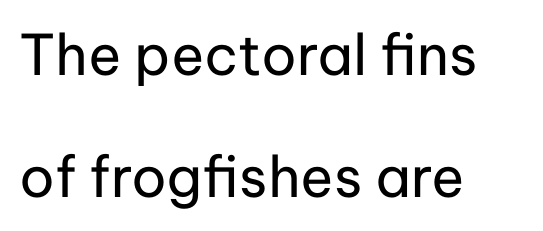
{"serif": "no", "italic": "no", "bold": "no", "weight": "regular", "width": "normal", "stroke_contrast": "low", "x_height": "medium", "monospaced": "no", "underline": "no", "align": "left", "line_spacing": "loose", "line_spacing_ratio": 2.17, "letter_spacing": "normal", "letter_spacing_em": 0.0, "glyph_px": 56}
